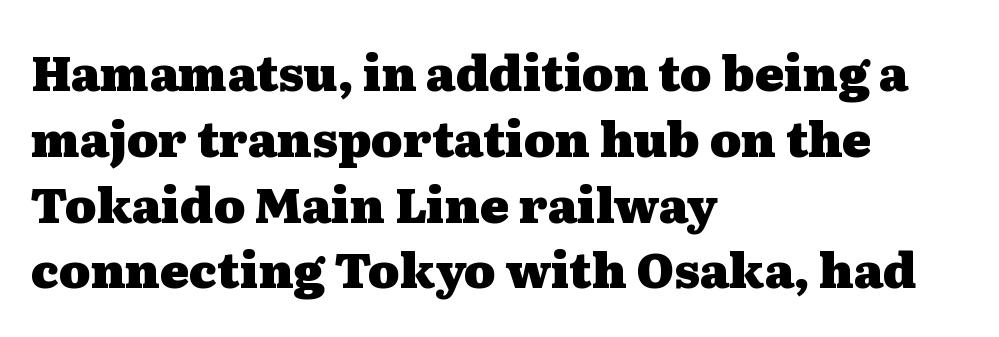
The image shows 48 px heavy, wide serif type, upright; set left-aligned, normal line spacing (1.37x), normal letter spacing, not underlined; medium stroke contrast and a medium x-height.
